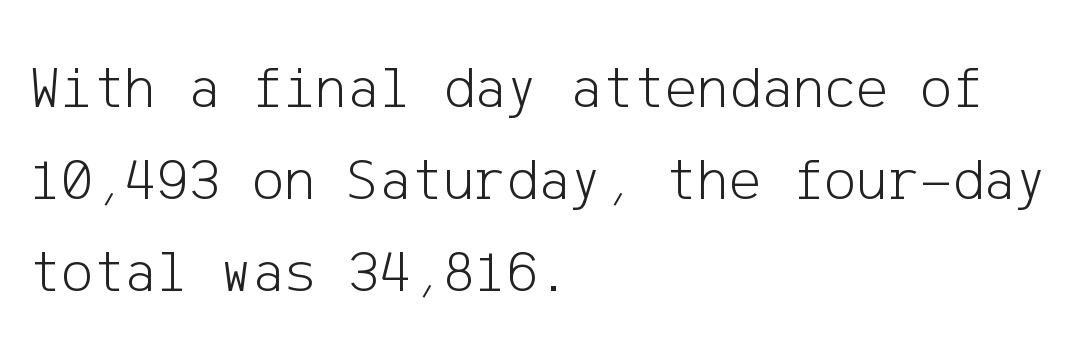
Quick note: not italic, upright. Reading down the column, the eye jumps a familiar distance to each next line. These lines are composed in type without serifs. Is the stroke heavy? The answer is a plain regular-or-lighter. In terms of letterspacing, this is plain default setting. Nobody drew a line under any word here.
